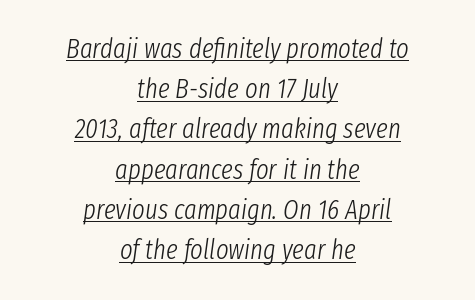
Q: Is the text bold? A: No.
Q: Is the text italic (slanted)? A: Yes, it leans right by about 8 degrees.
Q: Is the text underlined? A: Yes.
Q: How is the paragraph aligned? A: Centered.
Q: Is the spacing between letters normal or unusually wide? A: Normal.
Q: Is the spacing between lines tight, normal or loose? A: Normal.
